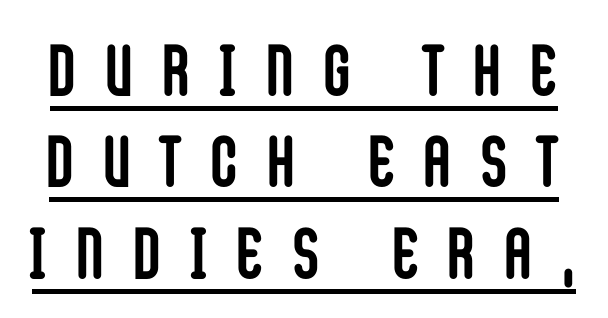
The image shows 72 px semibold, condensed sans-serif type, upright; set normal line spacing (1.27x), unusually wide letter spacing (+0.43 em), underlined; low stroke contrast and a large x-height.
